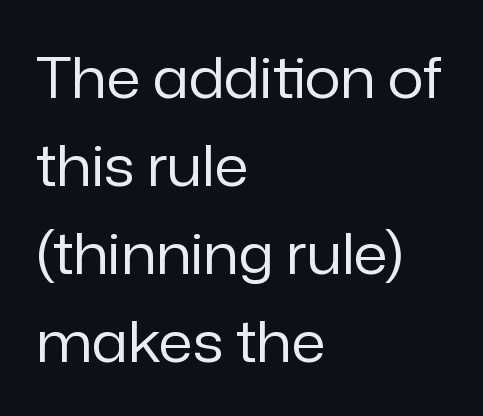
The image shows 56 px regular-weight sans-serif type, upright; set left-aligned, normal line spacing (1.57x), normal letter spacing, not underlined; low stroke contrast and a medium x-height.
